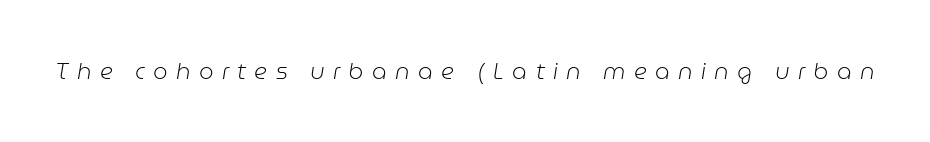
Letters rest on an invisible, unmarked baseline. The font sits on the lighter half of the weight spectrum, regular included. You could only call the tracking loose — the letters float apart. Rendered with sloped, italic letterforms.
